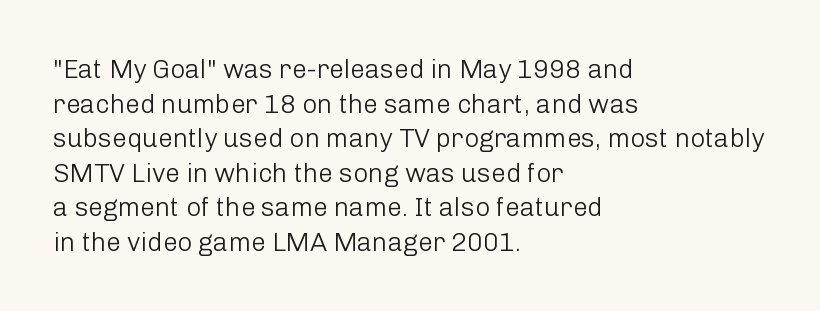
Q: Is the text bold? A: No.
Q: Is the text italic (slanted)? A: No, it is upright.
Q: Is the text underlined? A: No.
Q: How is the paragraph aligned? A: Left-aligned.
Q: Is the spacing between letters normal or unusually wide? A: Normal.
Q: Is the spacing between lines tight, normal or loose? A: Normal.
